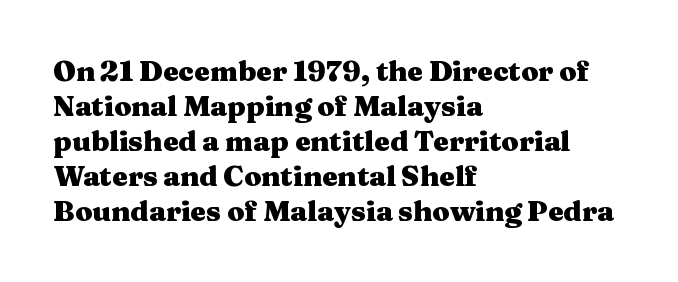
This sample has the flowing, uneven cadence of proportional lettering. This is roman type, the default non-slanted kind. Does the copy run flush right? No — it runs flush left. Leading matches the norm, producing a regular column. Students, this is bold: see how much ink each stroke carries. The letterforms sit shoulder to shoulder at normal distance.
